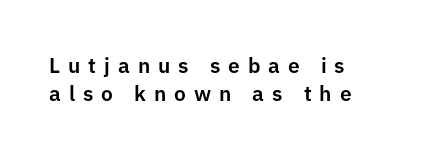
The space beneath each line is pristine and unruled. Regular leading. Look at the tracking — it's clearly loosened, letters drifting apart. Posture: upright roman. Caption: multi-line text, flush left, ragged right.
